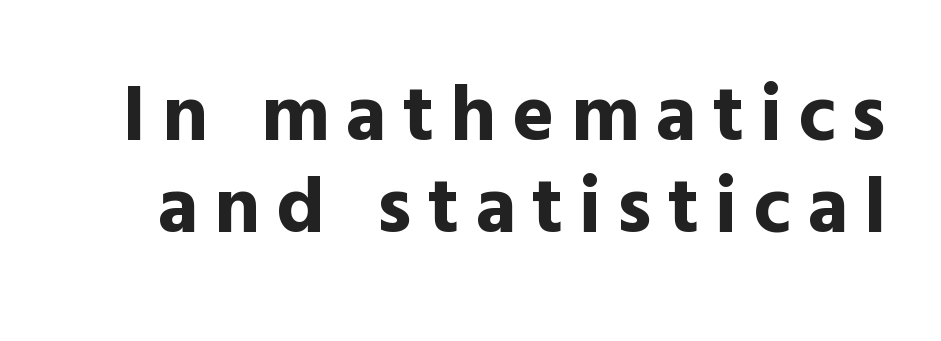
The image shows 80 px bold sans-serif type, upright; set tight line spacing (1.15x), unusually wide letter spacing (+0.2 em), not underlined; a medium x-height.
